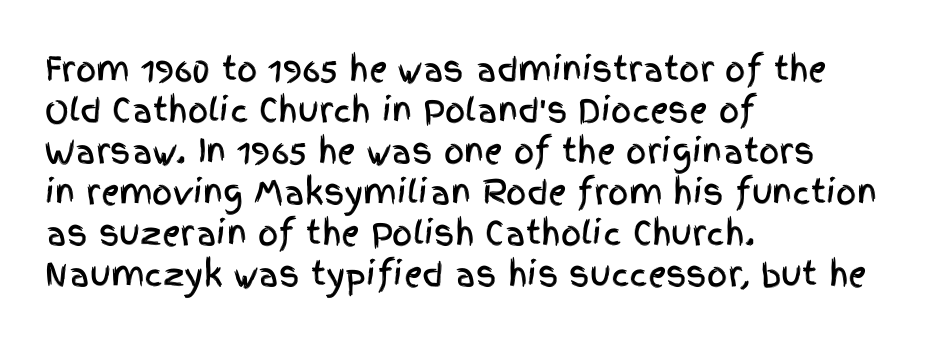
Q: Is the text italic (slanted)? A: No, it is upright.
Q: Is the typeface a serif or a sans-serif typeface? A: Sans-serif.
Q: Is the text underlined? A: No.
Q: How is the paragraph aligned? A: Left-aligned.
Q: Is the spacing between letters normal or unusually wide? A: Normal.
Q: Is the spacing between lines tight, normal or loose? A: Normal.
Q: Width (condensed, normal, or wide)? A: Condensed.
Q: x-height? A: Large.
Q: Monospaced? A: No.
